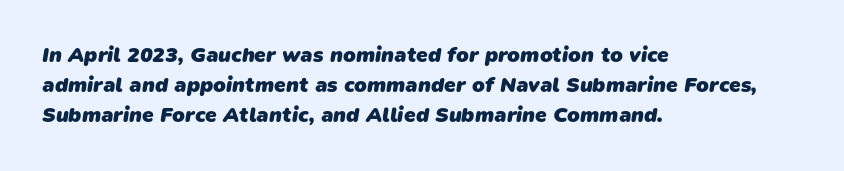
{"bold": "yes", "underline": "no", "align": "left", "line_spacing": "normal", "line_spacing_ratio": 1.43, "letter_spacing": "normal", "letter_spacing_em": 0.0, "glyph_px": 21}
